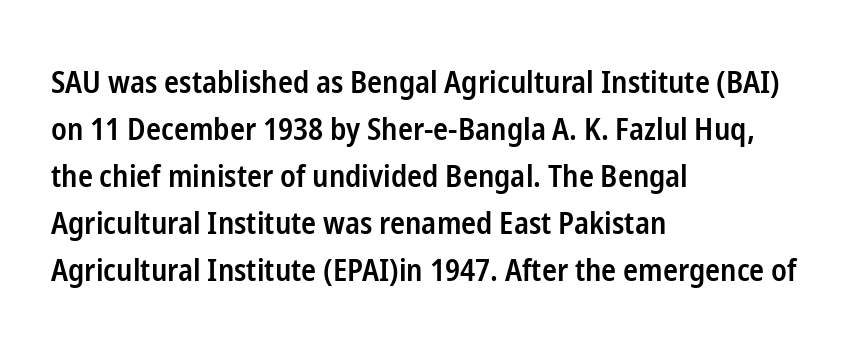
{"serif": "no", "italic": "no", "bold": "semi", "weight": "semibold", "width": "condensed", "stroke_contrast": "low", "x_height": "medium", "monospaced": "no", "underline": "no", "align": "left", "line_spacing": "normal", "line_spacing_ratio": 1.52, "letter_spacing": "normal", "letter_spacing_em": 0.0, "glyph_px": 31}
